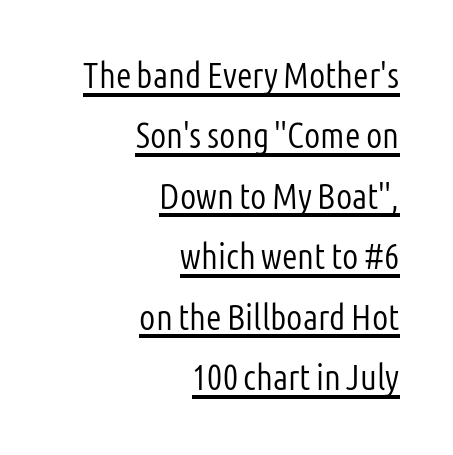
Q: Is the text bold? A: No.
Q: Is the text italic (slanted)? A: No, it is upright.
Q: Is the typeface a serif or a sans-serif typeface? A: Sans-serif.
Q: Is the text underlined? A: Yes.
Q: How is the paragraph aligned? A: Right-aligned.
Q: Is the spacing between letters normal or unusually wide? A: Normal.
Q: Is the spacing between lines tight, normal or loose? A: Normal.
Q: Width (condensed, normal, or wide)? A: Condensed.
Q: Stroke contrast? A: Low.
Q: x-height? A: Medium.
Q: Monospaced? A: No.
